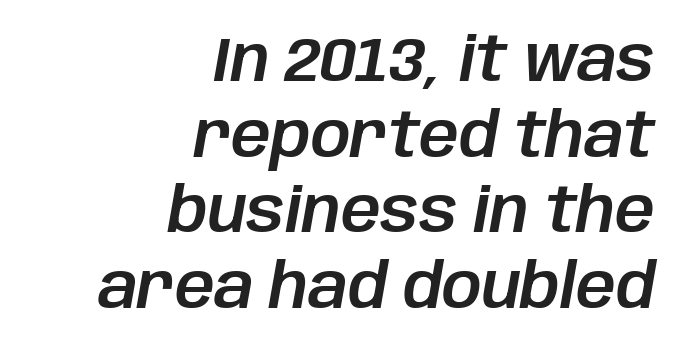
The image shows 62 px text type, italic (leaning right); set right-aligned, line spacing 1.22x, normal letter spacing, not underlined; low stroke contrast and a large x-height.
